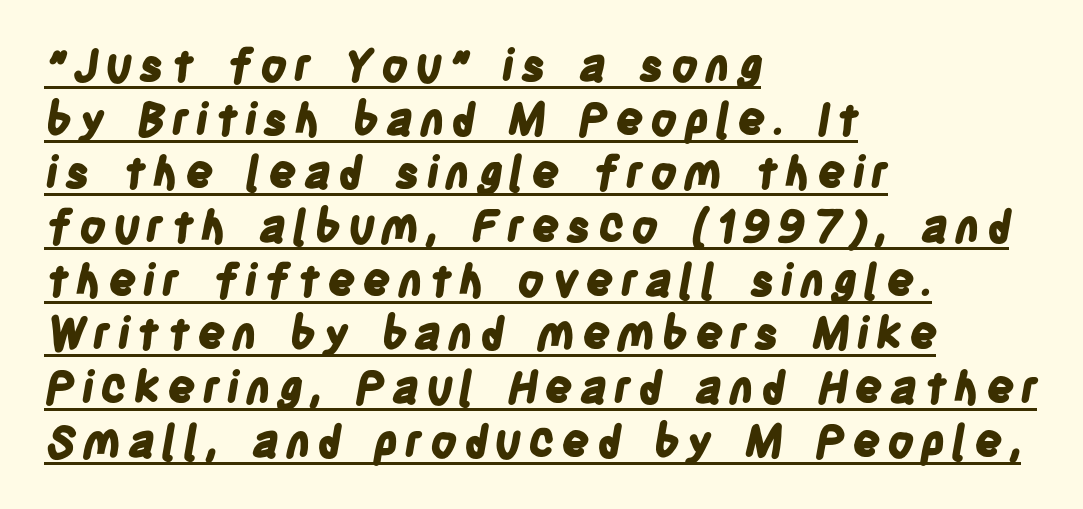
A rule runs beneath these lines of type. The paragraph has a hard left edge and a soft right edge. You could not count columns in this text — the font is proportionally spaced. Bold? Absolutely — the strokes are thick and heavy. Stroke terminals: plain, sans-serif.
